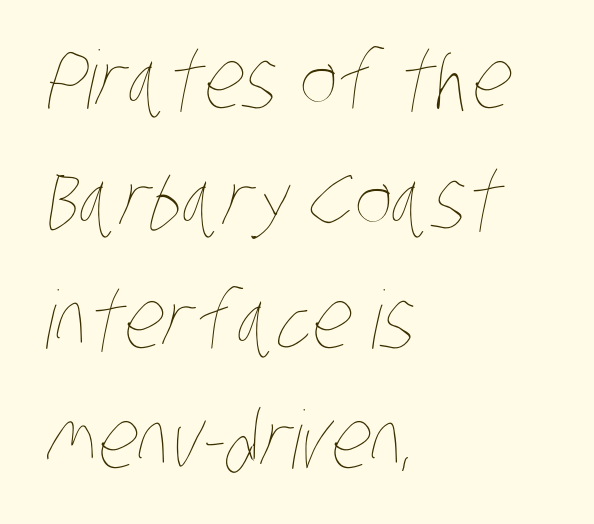
{"bold": "no", "weight": "thin", "width": "condensed", "stroke_contrast": "low", "x_height": "large", "monospaced": "no", "underline": "no", "align": "left", "line_spacing": "normal", "line_spacing_ratio": 1.5, "letter_spacing": "normal", "letter_spacing_em": 0.0, "glyph_px": 80}
